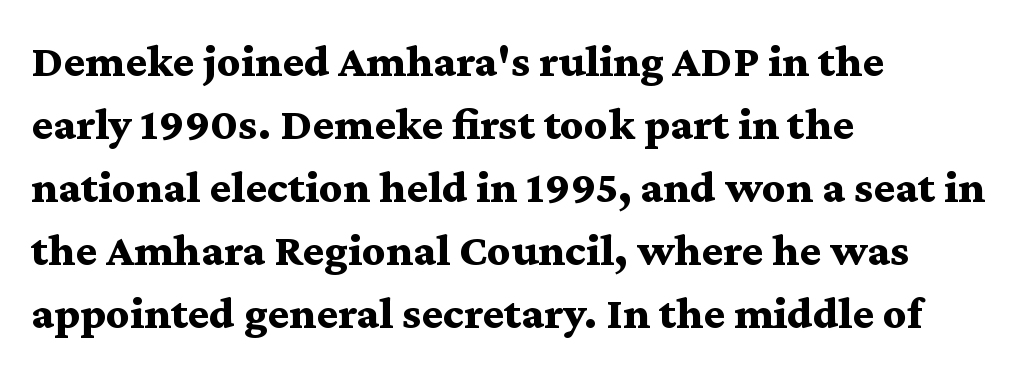
{"serif": "yes", "italic": "no", "bold": "yes", "weight": "bold", "width": "wide", "stroke_contrast": "medium", "x_height": "medium", "monospaced": "no", "underline": "no", "align": "left", "line_spacing": "normal", "line_spacing_ratio": 1.37, "letter_spacing": "normal", "letter_spacing_em": 0.0, "glyph_px": 46}
